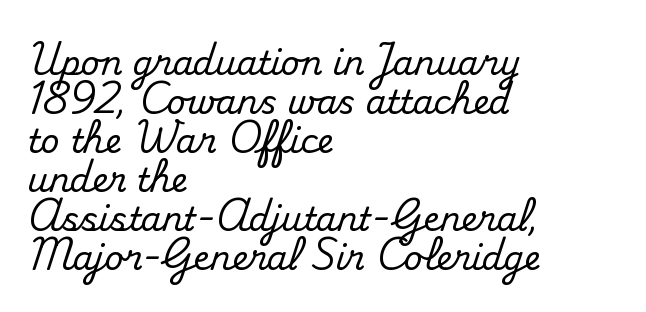
The image shows 33 px serif type; set left-aligned, line spacing 1.18x, normal letter spacing, not underlined; medium stroke contrast and a small x-height.
